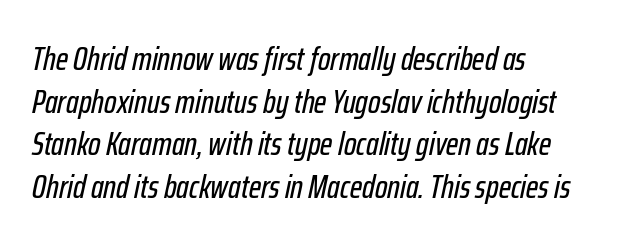
{"italic": "yes", "lean": "right", "slant_degrees": 12, "width": "condensed", "stroke_contrast": "low", "x_height": "medium", "monospaced": "no", "underline": "no", "align": "left", "line_spacing": "normal", "line_spacing_ratio": 1.29, "letter_spacing": "normal", "letter_spacing_em": 0.0, "glyph_px": 33}
